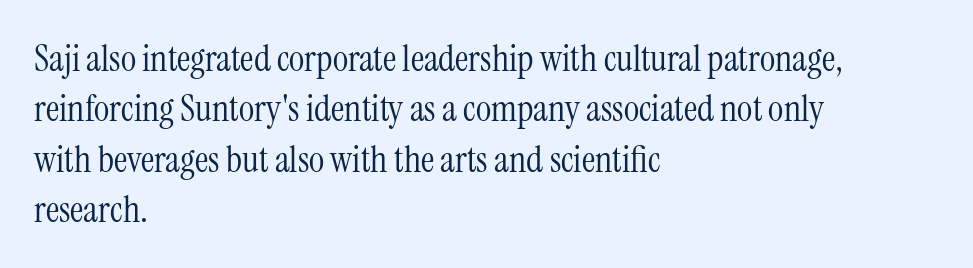
{"serif": "yes", "italic": "no", "bold": "no", "weight": "light", "width": "condensed", "stroke_contrast": "medium", "x_height": "medium", "monospaced": "no", "underline": "no", "align": "left", "line_spacing": "normal", "line_spacing_ratio": 1.36, "letter_spacing": "normal", "letter_spacing_em": 0.0, "glyph_px": 37}
